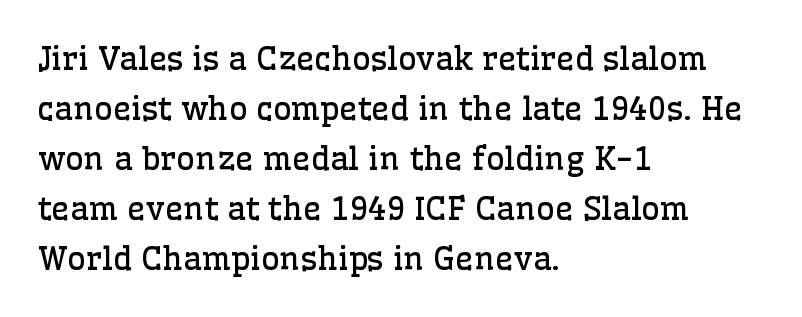
A typesetter would mark this as roman, not italic. Successive baselines arrive at the customary interval. A typesetter would call this proportional, since set widths differ per character. Observe the ordinary spacing: letters are neighbours, not strangers. Little horizontal feet cap the strokes, marking this as serif type. Bare-footed words on every line.
